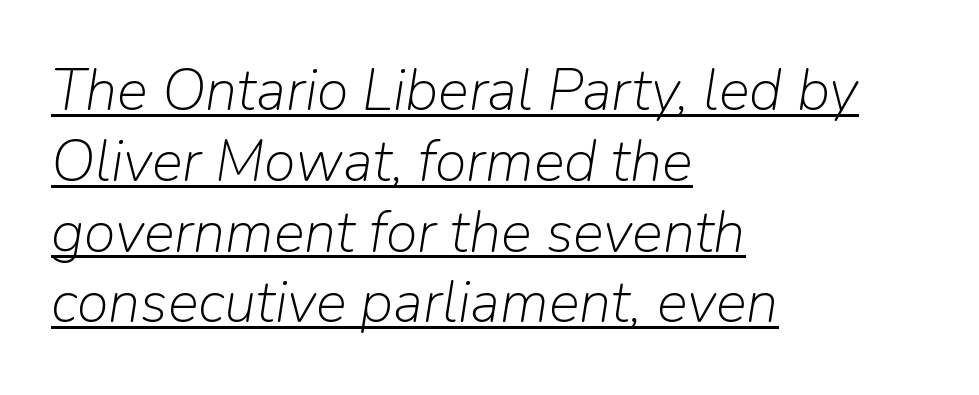
{"italic": "yes", "lean": "right", "slant_degrees": 9, "bold": "no", "weight": "light", "width": "normal", "stroke_contrast": "low", "x_height": "medium", "monospaced": "no", "underline": "yes", "align": "left", "line_spacing_ratio": 1.22, "letter_spacing": "normal", "letter_spacing_em": 0.0, "glyph_px": 58}
